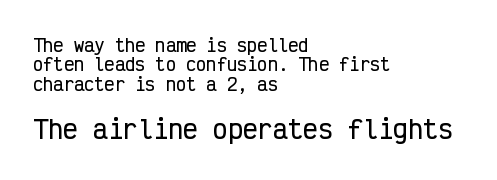
Q: Is the text italic (slanted)? A: No, it is upright.
Q: Is the text underlined? A: No.
Q: How is the paragraph aligned? A: Left-aligned.
Q: Is the spacing between letters normal or unusually wide? A: Normal.
Q: Is the spacing between lines tight, normal or loose? A: Tight.
Q: Which block of text is set in a larger size, the first (top) or the second (bottom)? A: The second (bottom) one.
